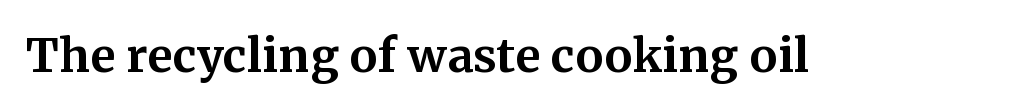
{"serif": "yes", "italic": "no", "bold": "yes", "weight": "bold", "width": "normal", "stroke_contrast": "medium", "x_height": "medium", "monospaced": "no", "underline": "no", "letter_spacing": "normal", "letter_spacing_em": 0.0, "glyph_px": 46}
